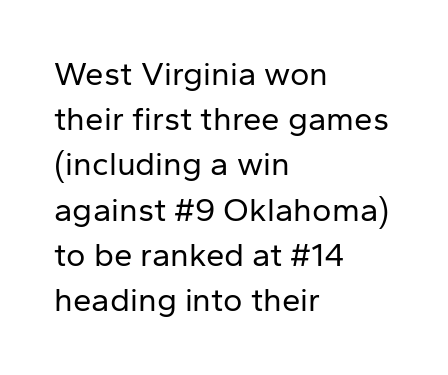
Varying glyph widths throughout — classic text-font behaviour. Underline: absent. The line texture is even and compact thanks to regular tracking. Does the type have serifs? No, each stem ends abruptly. What's the leading like? Ordinary, nothing unusual.
